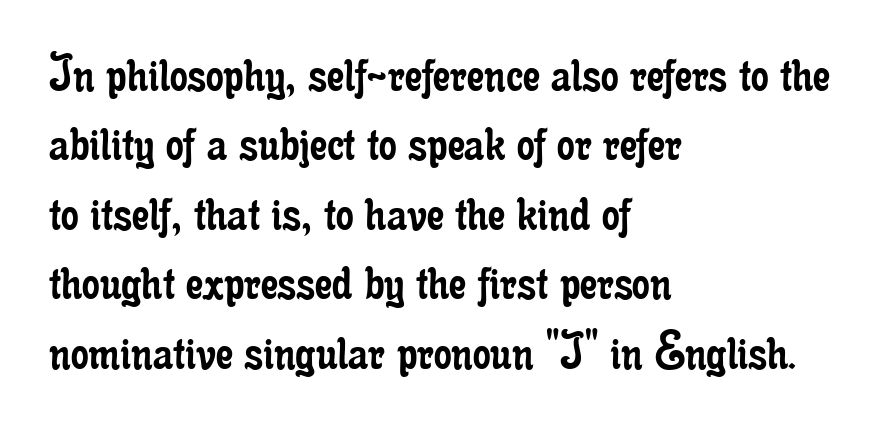
The type family on display is of the serif kind. The passage shown is typed in a proportional face where columns would drift. If you drew a ruler down the left edge, every line would touch it. Nope, not italic — everything's standing straight. Compared with typical body copy, the letter spacing here is the same.
